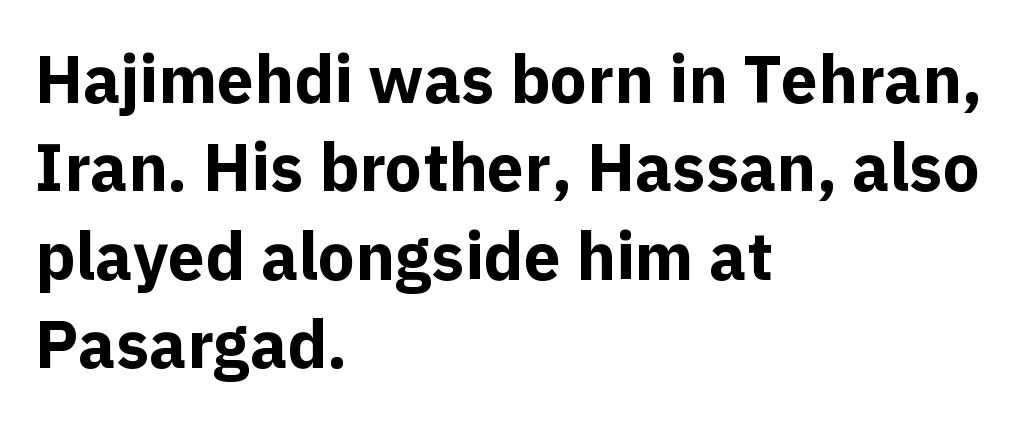
The image shows 66 px bold sans-serif type, upright; set left-aligned, normal line spacing (1.34x), normal letter spacing, not underlined; a medium x-height.
